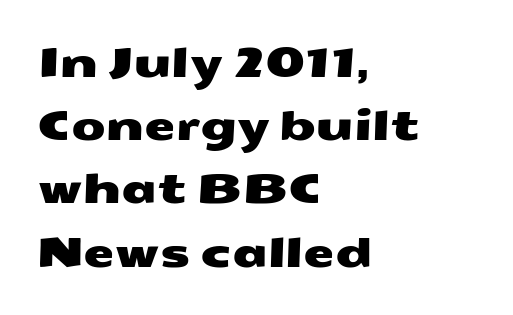
{"serif": "no", "width": "wide", "stroke_contrast": "medium", "x_height": "medium", "monospaced": "no", "underline": "no", "align": "left", "line_spacing": "normal", "line_spacing_ratio": 1.58, "letter_spacing": "normal", "letter_spacing_em": 0.0, "glyph_px": 40}
